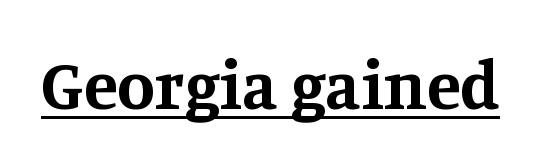
Q: Is the text bold? A: Yes.
Q: Is the text italic (slanted)? A: No, it is upright.
Q: Is the typeface a serif or a sans-serif typeface? A: Serif.
Q: Is the text underlined? A: Yes.
Q: Is the spacing between letters normal or unusually wide? A: Normal.
Q: Width (condensed, normal, or wide)? A: Normal.
Q: Stroke contrast? A: Medium.
Q: x-height? A: Large.
Q: Monospaced? A: No.
